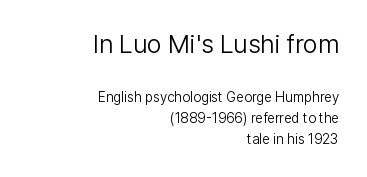
Just letters on the line, the space beneath them empty. It's the straight-up-and-down kind of type. Heft: none added — not bold. How would I describe the line gaps? Plain and ordinary. Is the lower block the larger one? No — the upper block carries the bigger type. Notice how the passage keeps a crisp vertical edge on the right only.
